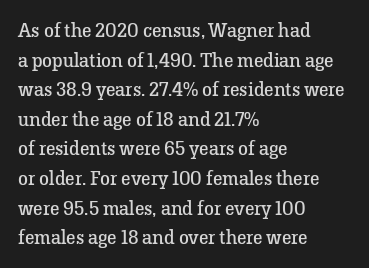
The image shows 20 px text type, upright; set left-aligned, normal line spacing (1.48x), normal letter spacing, not underlined.
